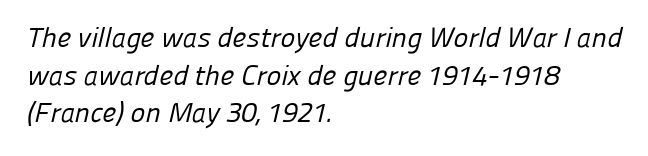
The image shows 28 px regular-weight sans-serif type; set left-aligned, normal line spacing (1.34x), normal letter spacing, not underlined; low stroke contrast and a medium x-height.
